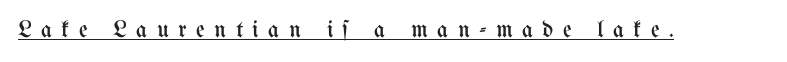
Compared with a typical body face, this is equally light or lighter still. Looks like someone drew a line under every word here. When letters stand straight like this, we call the style roman or upright. Look at the tracking — it's clearly loosened, letters drifting apart.
